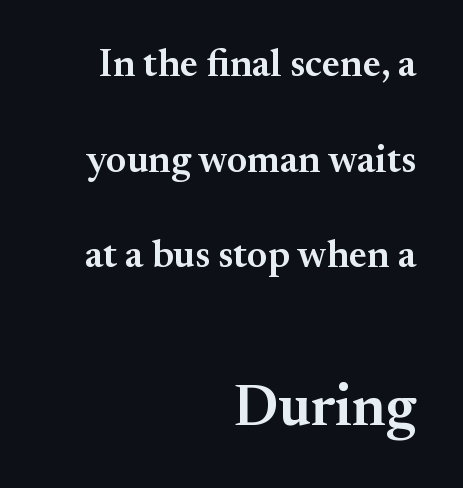
Q: Is the text bold? A: Semi-bold.
Q: Is the text italic (slanted)? A: No, it is upright.
Q: Is the typeface a serif or a sans-serif typeface? A: Serif.
Q: Is the text underlined? A: No.
Q: How is the paragraph aligned? A: Right-aligned.
Q: Is the spacing between letters normal or unusually wide? A: Normal.
Q: Is the spacing between lines tight, normal or loose? A: Loose.
Q: Which block of text is set in a larger size, the first (top) or the second (bottom)? A: The second (bottom) one.
Q: Width (condensed, normal, or wide)? A: Normal.
Q: Stroke contrast? A: Medium.
Q: x-height? A: Small.
Q: Monospaced? A: No.
